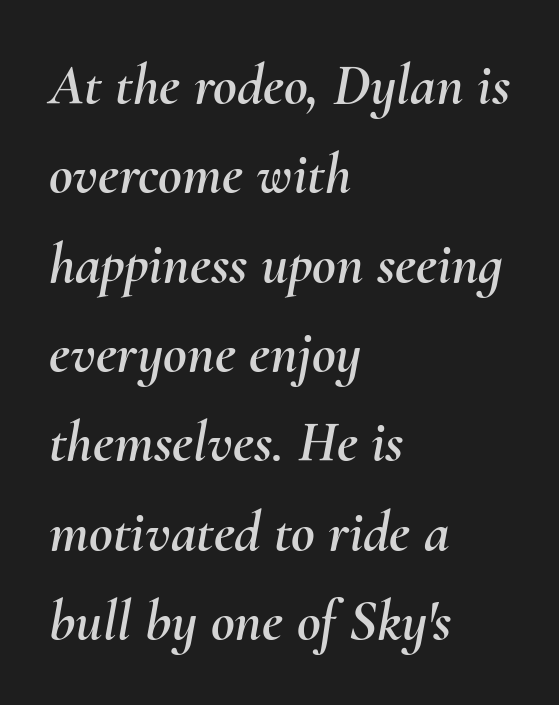
You could not count columns in this text — the font is proportionally spaced. The text carries the slant typical of an italic or oblique font. Standard letterfit; no display-style spreading of the glyphs. The leading is moderate, giving the passage an even texture.
